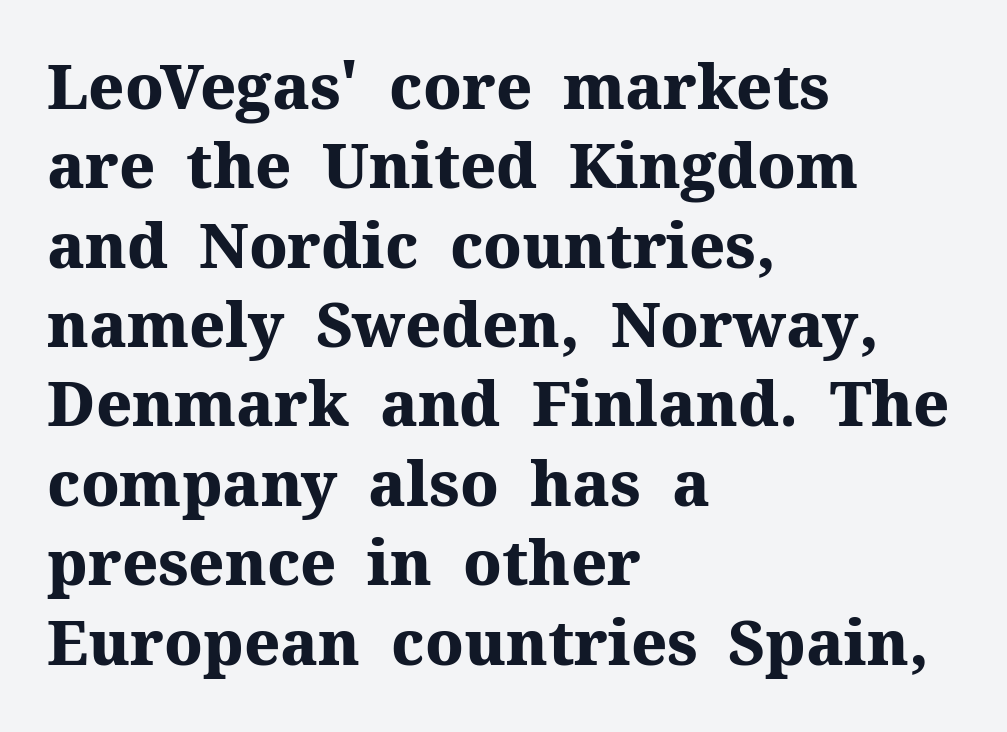
The image shows 62 px heavy serif type, upright; set left-aligned, normal line spacing (1.28x), normal letter spacing, not underlined; medium stroke contrast and a medium x-height.
